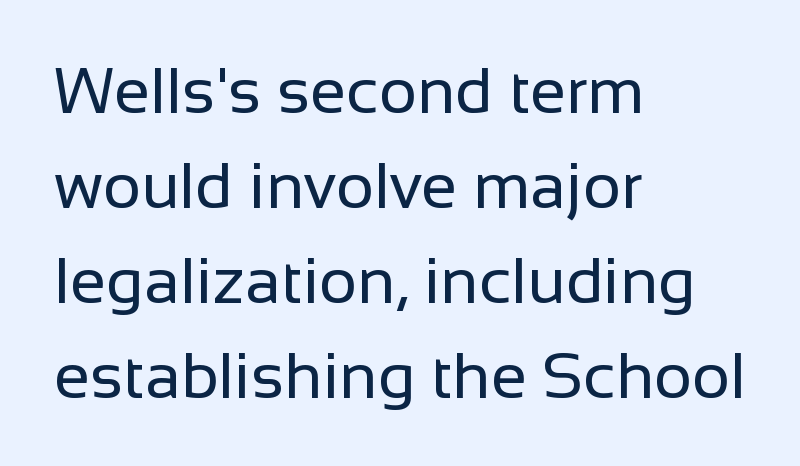
Observe the absence of serifs on each vertical stroke in this sample. The leading is moderate, giving the passage an even texture. Weight: not bold — regular or lighter. Rendered with straight, roman letterforms.
